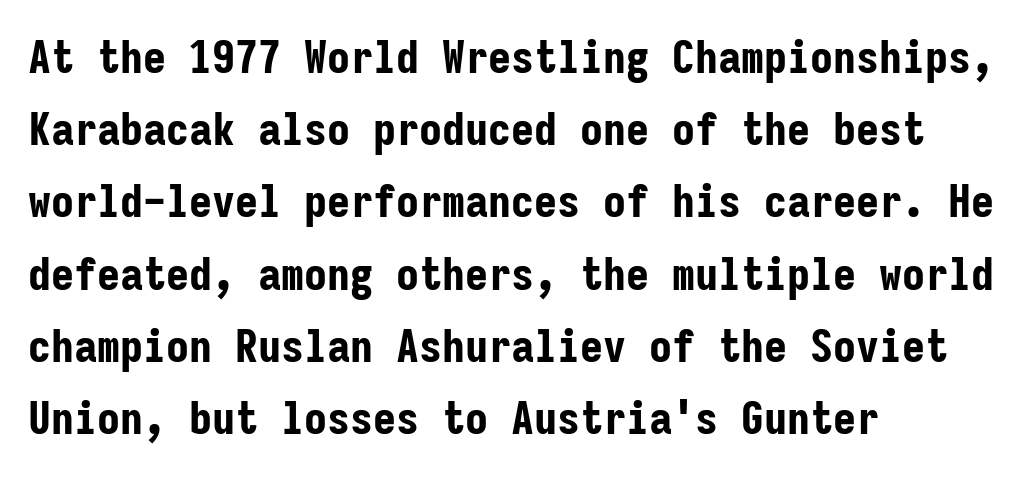
Heavy, bold letterforms. The passage shown is typed in a monospace face where columns stay perfectly aligned. It's the straight-up-and-down kind of type. The words here are not underlined.
